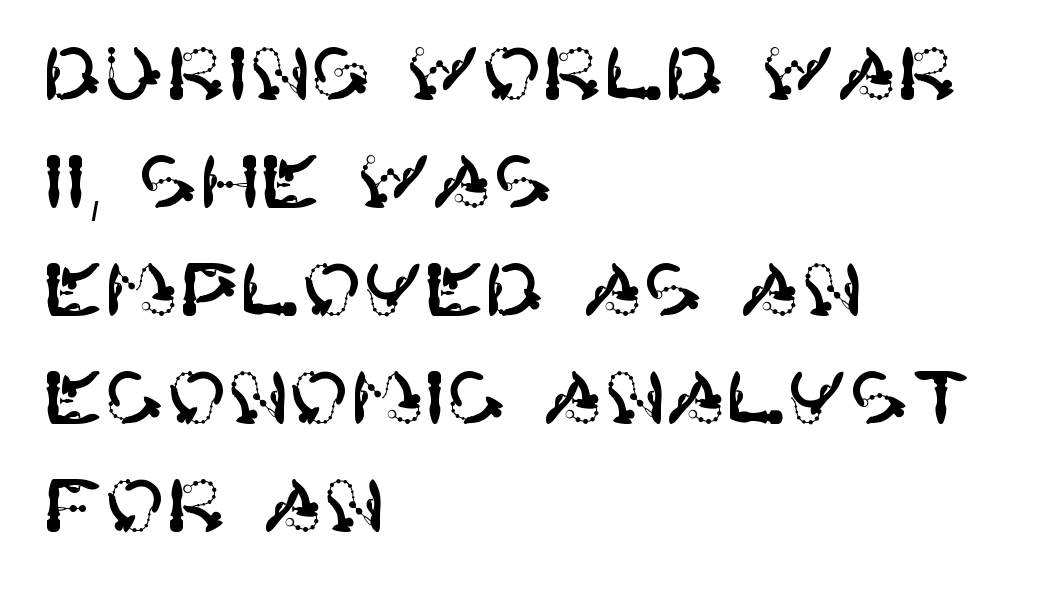
The image shows 73 px sans-serif type, upright; set left-aligned, normal line spacing (1.48x), normal letter spacing, not underlined; high stroke contrast and a large x-height.
